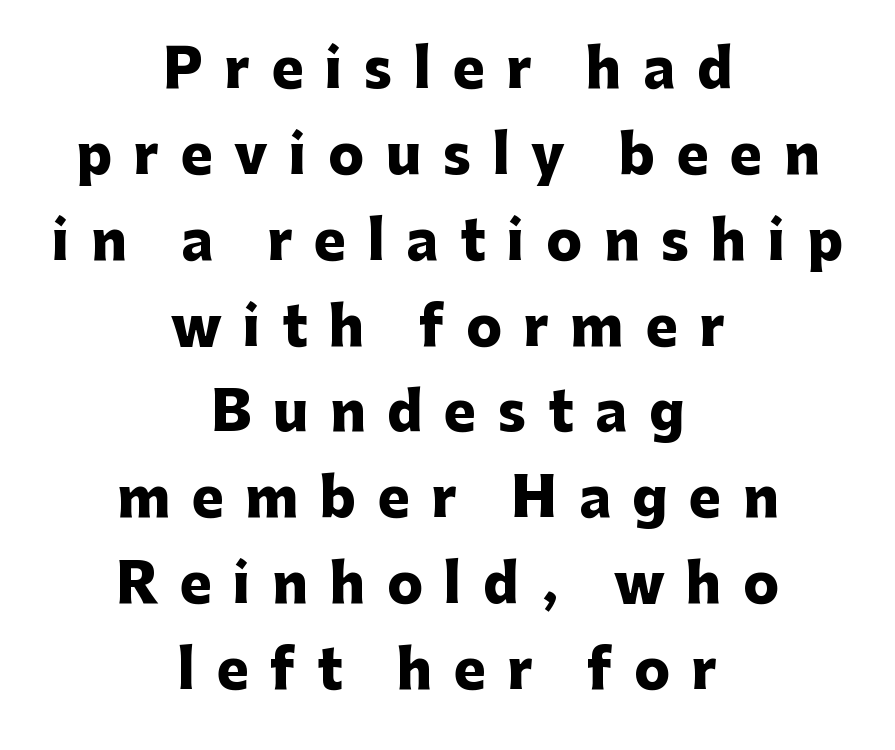
The image shows 53 px heavy sans-serif type, upright; set centered, normal line spacing (1.62x), unusually wide letter spacing (+0.41 em), not underlined; low stroke contrast and a medium x-height.
